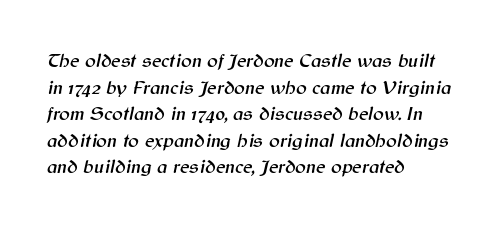
The image shows 20 px text type, italic (leaning right); set left-aligned, normal line spacing (1.33x), normal letter spacing, not underlined.
